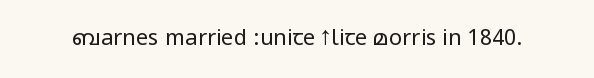
{"italic": "no", "bold": "no", "underline": "no", "letter_spacing": "normal", "letter_spacing_em": 0.0, "glyph_px": 22}
